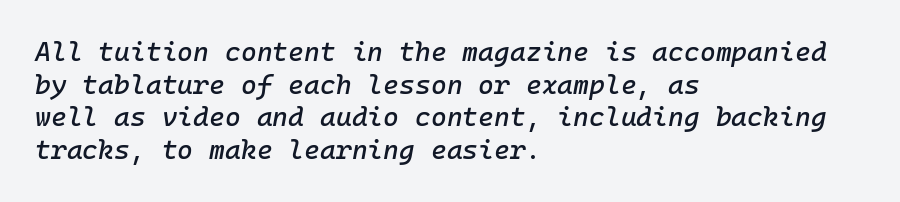
Q: Is the text italic (slanted)? A: Yes, it leans right by about 10 degrees.
Q: Is the text underlined? A: No.
Q: How is the paragraph aligned? A: Left-aligned.
Q: Is the spacing between letters normal or unusually wide? A: Normal.
